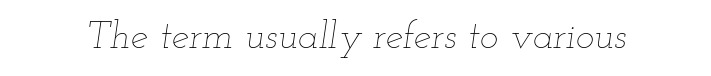
{"italic": "yes", "lean": "right", "slant_degrees": 12, "bold": "no", "weight": "thin", "width": "wide", "stroke_contrast": "low", "x_height": "small", "monospaced": "no", "underline": "no", "letter_spacing": "normal", "letter_spacing_em": 0.0, "glyph_px": 39}
